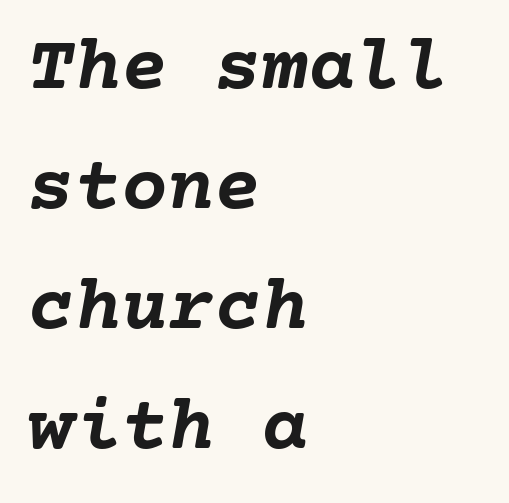
{"italic": "yes", "lean": "right", "slant_degrees": 10, "bold": "yes", "weight": "semibold", "width": "normal", "stroke_contrast": "low", "x_height": "medium", "underline": "no", "align": "left", "line_spacing": "normal", "line_spacing_ratio": 1.54, "letter_spacing": "normal", "letter_spacing_em": 0.0, "glyph_px": 78}
